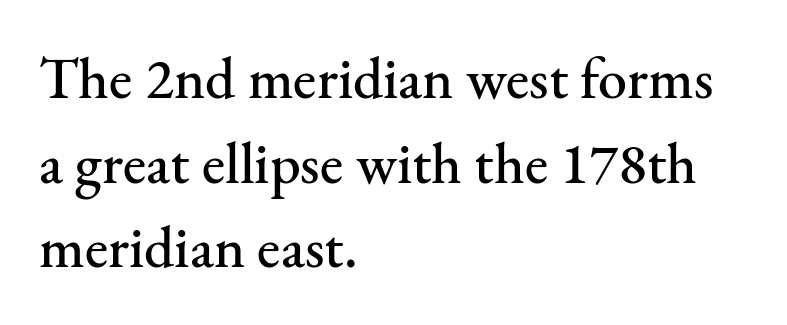
Q: Is the text italic (slanted)? A: No, it is upright.
Q: Is the typeface a serif or a sans-serif typeface? A: Serif.
Q: Is the text underlined? A: No.
Q: How is the paragraph aligned? A: Left-aligned.
Q: Is the spacing between letters normal or unusually wide? A: Normal.
Q: Is the spacing between lines tight, normal or loose? A: Normal.
Q: Width (condensed, normal, or wide)? A: Normal.
Q: Stroke contrast? A: Medium.
Q: x-height? A: Small.
Q: Monospaced? A: No.
